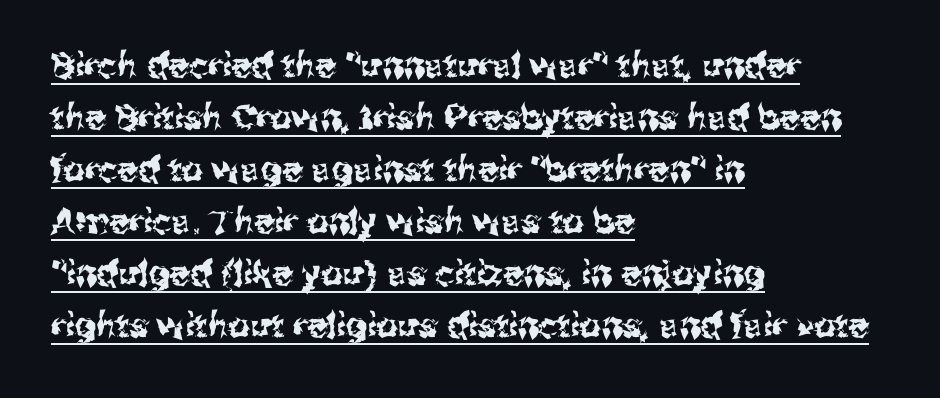
Q: Is the text italic (slanted)? A: No, it is upright.
Q: Is the typeface a serif or a sans-serif typeface? A: Sans-serif.
Q: Is the text underlined? A: Yes.
Q: How is the paragraph aligned? A: Left-aligned.
Q: Is the spacing between letters normal or unusually wide? A: Normal.
Q: Is the spacing between lines tight, normal or loose? A: Normal.
Q: Width (condensed, normal, or wide)? A: Normal.
Q: Stroke contrast? A: Medium.
Q: x-height? A: Medium.
Q: Monospaced? A: No.
